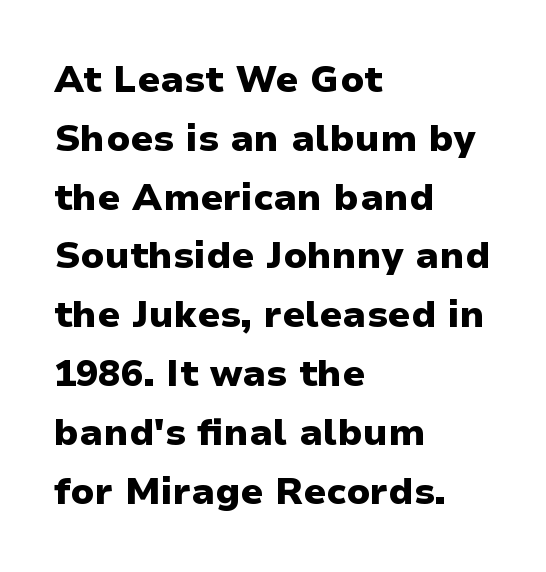
{"serif": "no", "italic": "no", "bold": "yes", "weight": "heavy", "width": "normal", "stroke_contrast": "low", "x_height": "medium", "monospaced": "no", "underline": "no", "align": "left", "line_spacing": "normal", "line_spacing_ratio": 1.59, "letter_spacing": "normal", "letter_spacing_em": 0.0, "glyph_px": 37}
